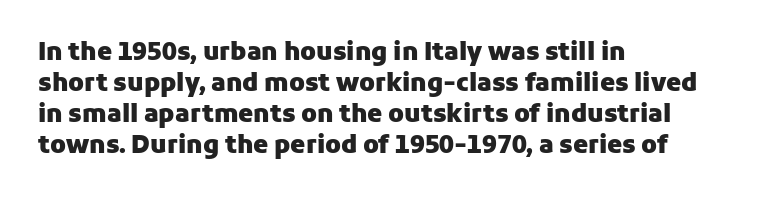
{"italic": "no", "bold": "yes", "underline": "no", "align": "left", "line_spacing": "normal", "line_spacing_ratio": 1.29, "letter_spacing": "normal", "letter_spacing_em": 0.0, "glyph_px": 24}
